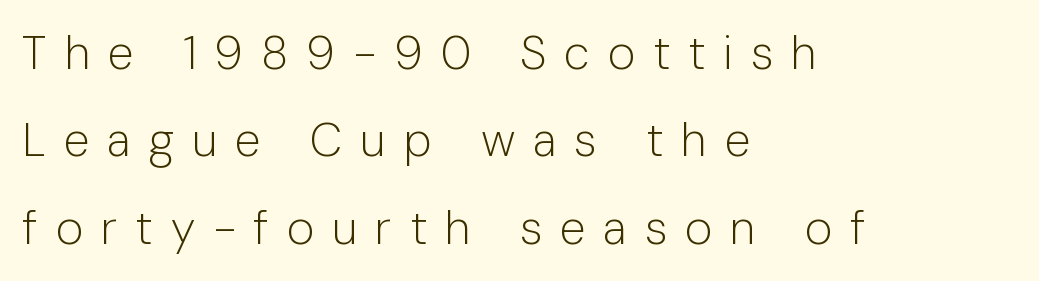
Character widths vary here, with narrow letters taking less room than wide ones. The passage is arranged the way most books set body copy — flush left. Heft: none added — not bold. No feet cap the strokes, marking this as sans-serif type.
